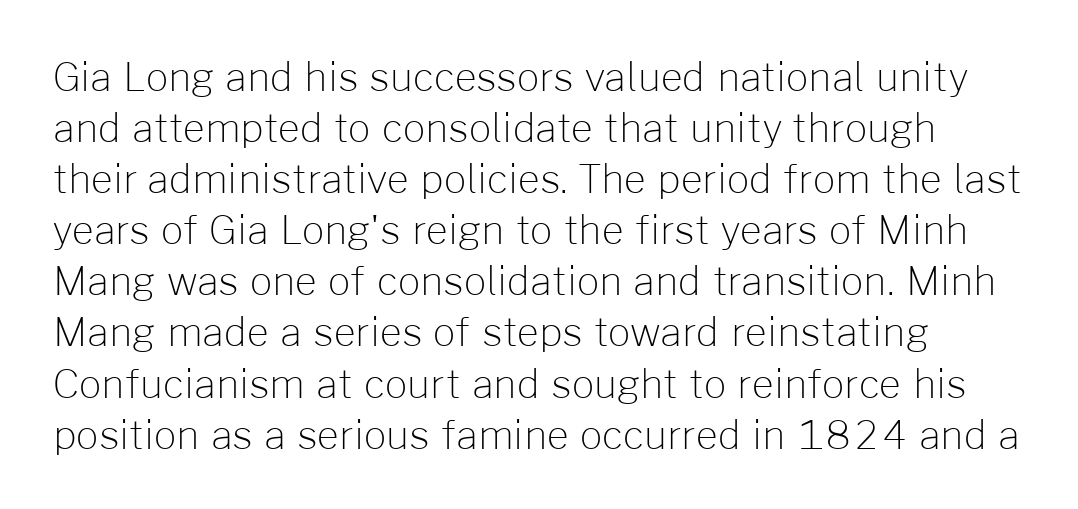
Words float on clear page, feet unadorned. Is there any slant? The stems are plumb. Weight: not bold — regular or lighter. How would I describe the line gaps? Plain and ordinary. The face used here is a sans, in the tradition of grotesques and geometrics. Varying glyph widths throughout — classic text-font behaviour.
